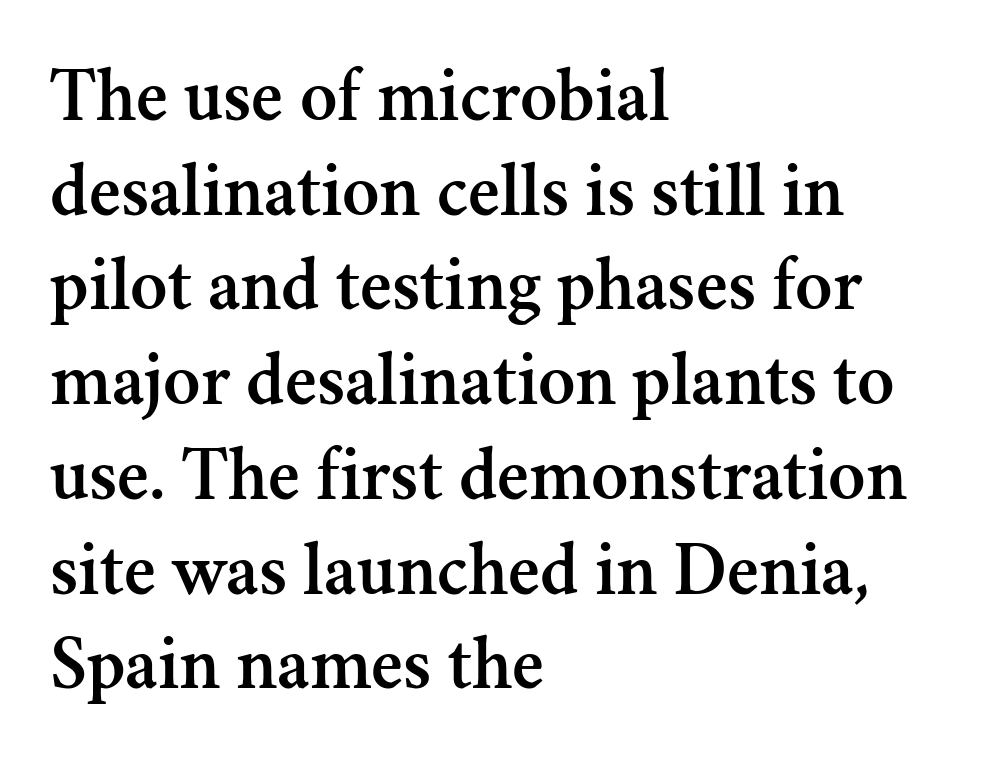
Q: Is the text italic (slanted)? A: No, it is upright.
Q: Is the typeface a serif or a sans-serif typeface? A: Serif.
Q: Is the text underlined? A: No.
Q: How is the paragraph aligned? A: Left-aligned.
Q: Is the spacing between letters normal or unusually wide? A: Normal.
Q: Width (condensed, normal, or wide)? A: Normal.
Q: Stroke contrast? A: Medium.
Q: x-height? A: Small.
Q: Monospaced? A: No.
